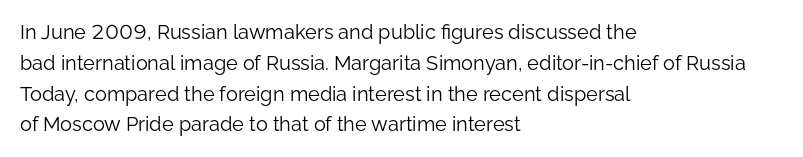
The image shows 20 px text type, upright; set left-aligned, normal line spacing (1.54x), normal letter spacing, not underlined.
